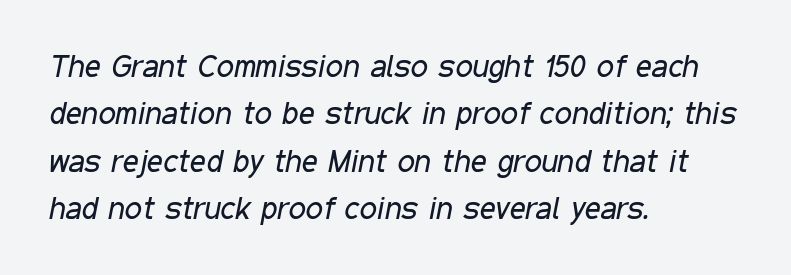
Bare-footed words on every line. Caption: multi-line text, flush left, ragged right. Note the varied advance widths — an 'i' is clearly narrower than an 'm'. Normally led — the rows are evenly, conventionally spaced. The characters are drawn with everyday or finer stroke widths. Characters are canted at an angle relative to the baseline's perpendicular.
